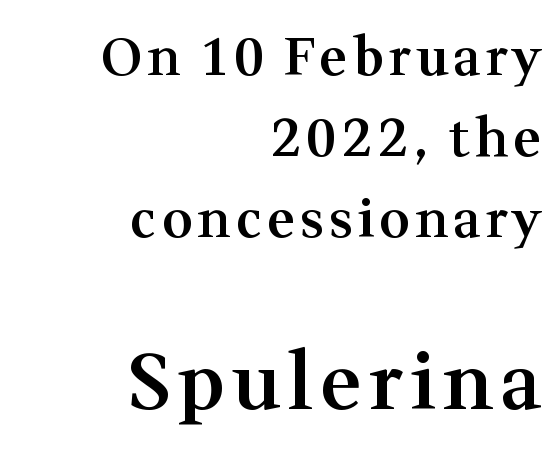
The image shows 78 px semibold serif type, upright; set right-aligned, normal line spacing (1.56x), not underlined; the second (bottom) block is 1.5x larger; medium stroke contrast and a medium x-height.
